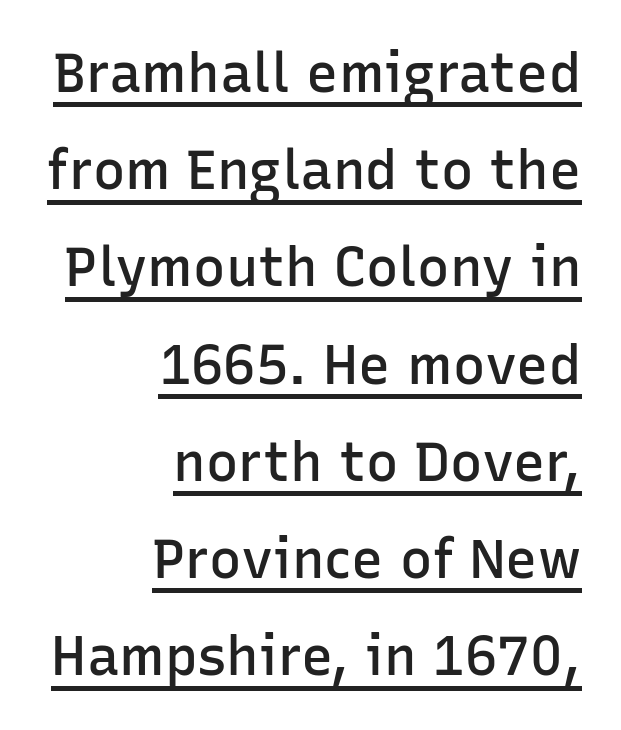
Which margin do the lines hug? The right one — the left edge is uneven. These lines were composed using upright roman letters. Is this a sans? Yes — the strokes have no serifs. A fair bit of extra ink — the face is semibold, not bold.
